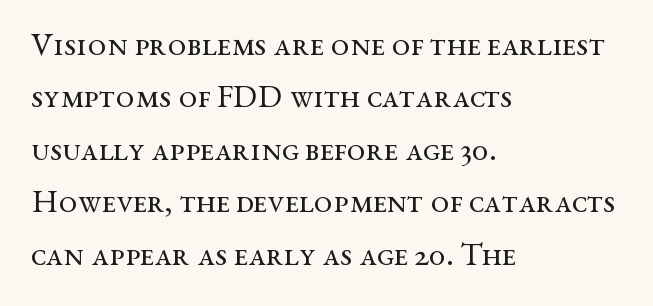
The image shows 33 px regular-weight, wide serif type, upright; set left-aligned, normal line spacing (1.59x), normal letter spacing, not underlined; medium stroke contrast and a medium x-height.
